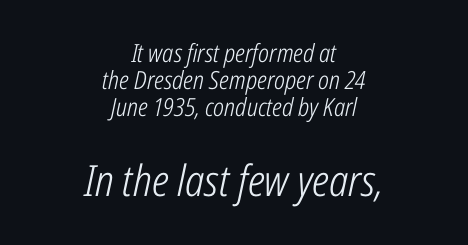
Q: Is the text bold? A: No.
Q: Is the text italic (slanted)? A: Yes, it leans right by about 12 degrees.
Q: Is the text underlined? A: No.
Q: How is the paragraph aligned? A: Centered.
Q: Is the spacing between letters normal or unusually wide? A: Normal.
Q: Is the spacing between lines tight, normal or loose? A: Tight.
Q: Which block of text is set in a larger size, the first (top) or the second (bottom)? A: The second (bottom) one.
Q: Width (condensed, normal, or wide)? A: Condensed.
Q: Stroke contrast? A: Low.
Q: x-height? A: Medium.
Q: Monospaced? A: No.
